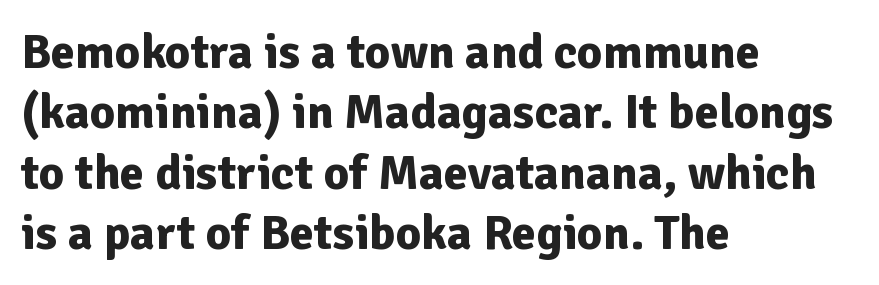
The image shows 49 px bold sans-serif type, upright; set left-aligned, line spacing 1.23x, normal letter spacing, not underlined; low stroke contrast and a medium x-height.
